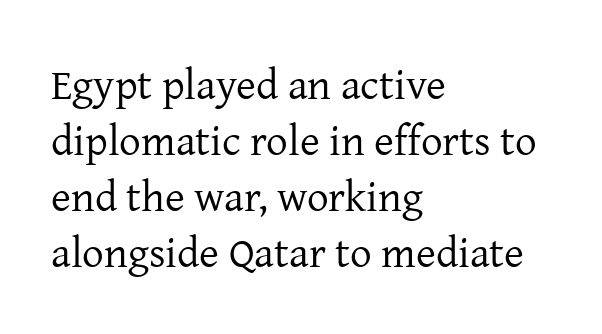
{"serif": "yes", "italic": "no", "bold": "no", "weight": "regular", "width": "normal", "stroke_contrast": "low", "x_height": "medium", "monospaced": "no", "underline": "no", "align": "left", "line_spacing": "normal", "line_spacing_ratio": 1.3, "letter_spacing": "normal", "letter_spacing_em": 0.0, "glyph_px": 43}
